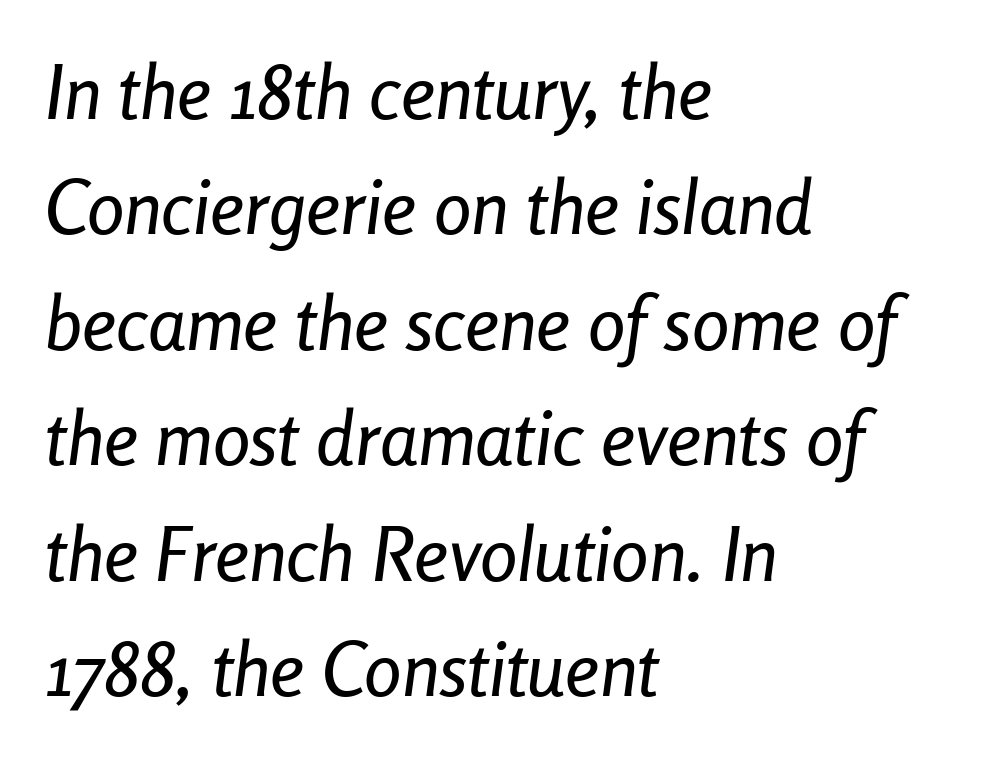
The image shows 75 px condensed type, italic (leaning right); set left-aligned, normal line spacing (1.54x), normal letter spacing, not underlined; low stroke contrast and a medium x-height.
